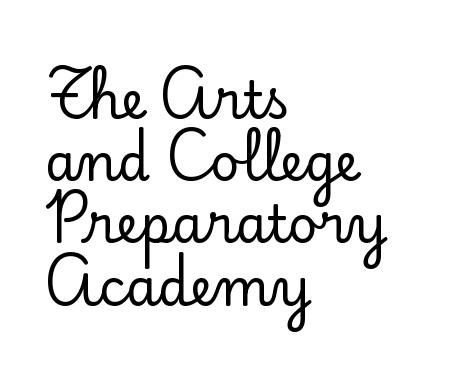
{"serif": "yes", "italic": "no", "width": "normal", "stroke_contrast": "low", "x_height": "small", "monospaced": "no", "underline": "no", "align": "left", "line_spacing_ratio": 1.22, "letter_spacing": "normal", "letter_spacing_em": 0.0, "glyph_px": 51}
